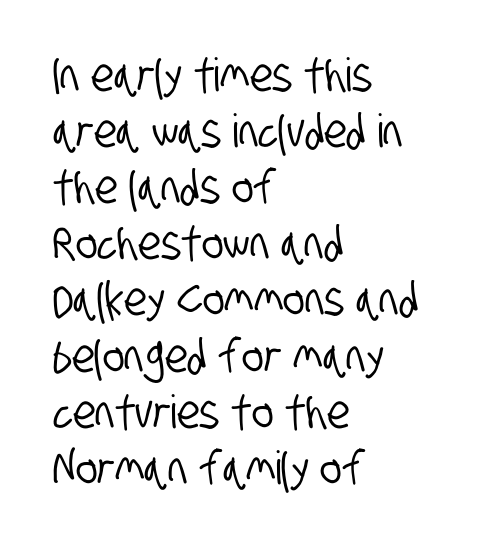
Check the space under the baseline: it is left empty. The rag falls on the right side of this text block. This rendering leaves character spacing at its baseline value. The typeface chosen for these lines omits serifs. Varying glyph widths throughout — classic text-font behaviour.
